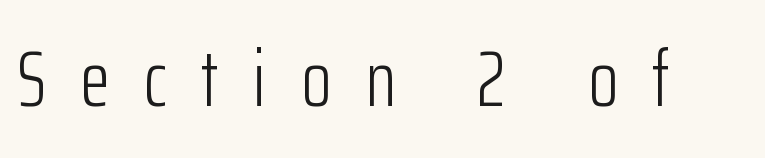
Q: Is the text bold? A: No.
Q: Is the text italic (slanted)? A: No, it is upright.
Q: Is the typeface a serif or a sans-serif typeface? A: Sans-serif.
Q: Is the text underlined? A: No.
Q: Is the spacing between letters normal or unusually wide? A: Unusually wide.
Q: Width (condensed, normal, or wide)? A: Condensed.
Q: Stroke contrast? A: Low.
Q: x-height? A: Medium.
Q: Monospaced? A: No.
